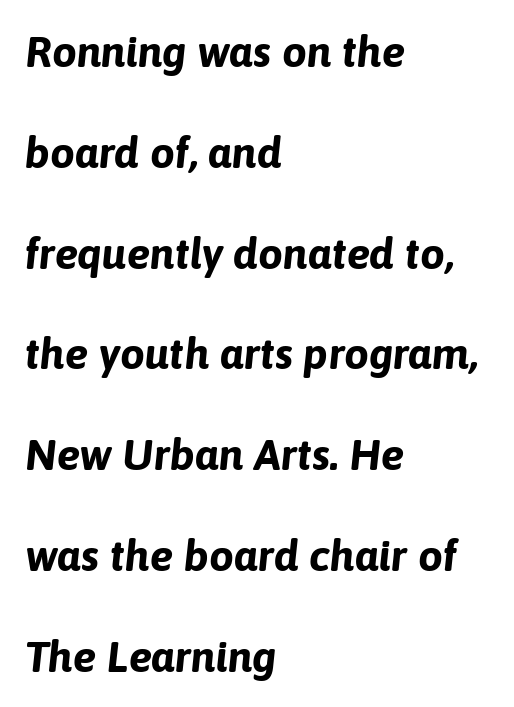
Each letter keeps its own natural width here, so spacing adapts to shape. Each row of text sits above clean, open space. These lines are set flush left with a ragged right edge. Airy leading.
